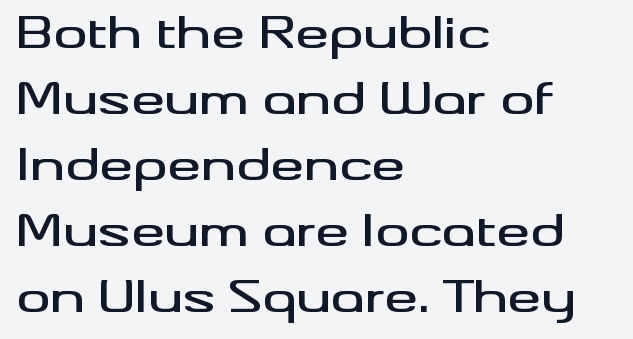
The face used here is rendered with its standard letterfit. Is this a fixed-width face? No — the glyphs have proportional, varying widths. Left-aligned paragraph, ragged on the right. The font family rendered here belongs to the sans-serif group.
